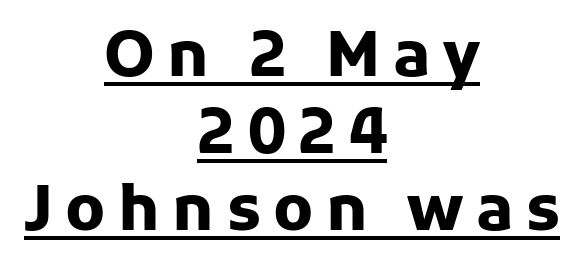
The image shows 62 px heavy sans-serif type, upright; set centered, line spacing 1.24x, unusually wide letter spacing (+0.2 em), underlined; low stroke contrast and a medium x-height.
